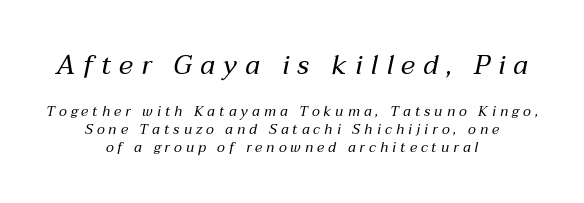
{"italic": "yes", "lean": "right", "slant_degrees": 12, "bold": "no", "underline": "no", "align": "center", "line_spacing": "normal", "line_spacing_ratio": 1.3, "letter_spacing": "wide", "letter_spacing_em": 0.29, "larger_block": "first", "size_ratio": 1.93, "glyph_px": 27}
